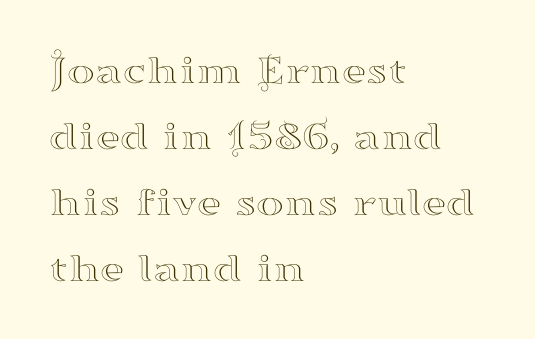
Q: Is the text italic (slanted)? A: No, it is upright.
Q: Is the typeface a serif or a sans-serif typeface? A: Serif.
Q: Is the text underlined? A: No.
Q: How is the paragraph aligned? A: Left-aligned.
Q: Is the spacing between letters normal or unusually wide? A: Normal.
Q: Is the spacing between lines tight, normal or loose? A: Normal.
Q: Width (condensed, normal, or wide)? A: Wide.
Q: Stroke contrast? A: High.
Q: x-height? A: Small.
Q: Monospaced? A: No.
